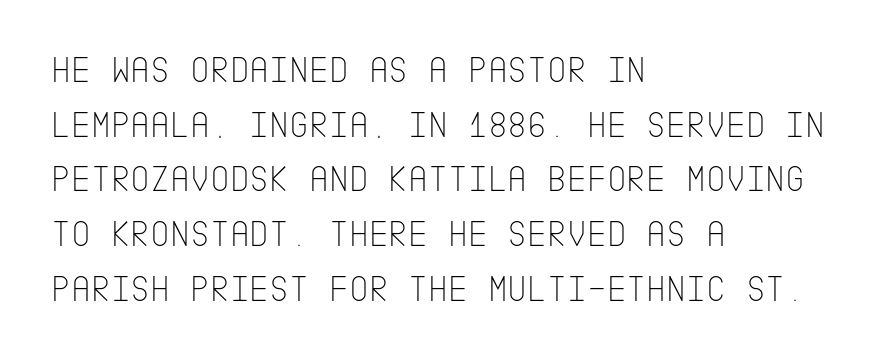
The image shows 38 px thin, condensed sans-serif type, upright; set left-aligned, normal line spacing (1.44x), normal letter spacing, not underlined; low stroke contrast and a large x-height.
